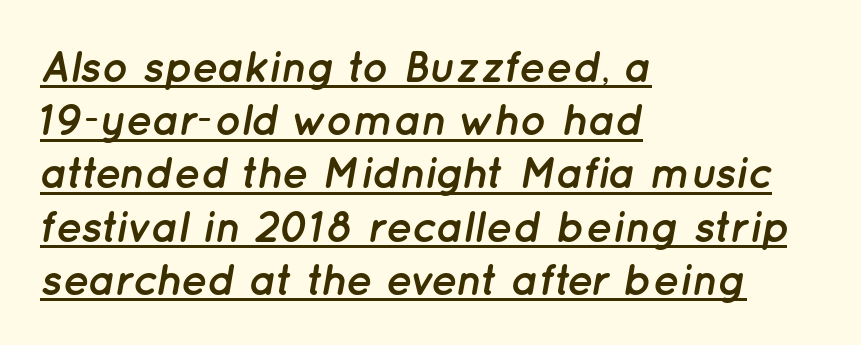
{"italic": "yes", "lean": "right", "slant_degrees": 12, "bold": "yes", "weight": "semibold", "width": "normal", "stroke_contrast": "low", "x_height": "medium", "monospaced": "no", "underline": "yes", "align": "left", "line_spacing_ratio": 1.21, "letter_spacing": "normal", "letter_spacing_em": 0.0, "glyph_px": 44}
